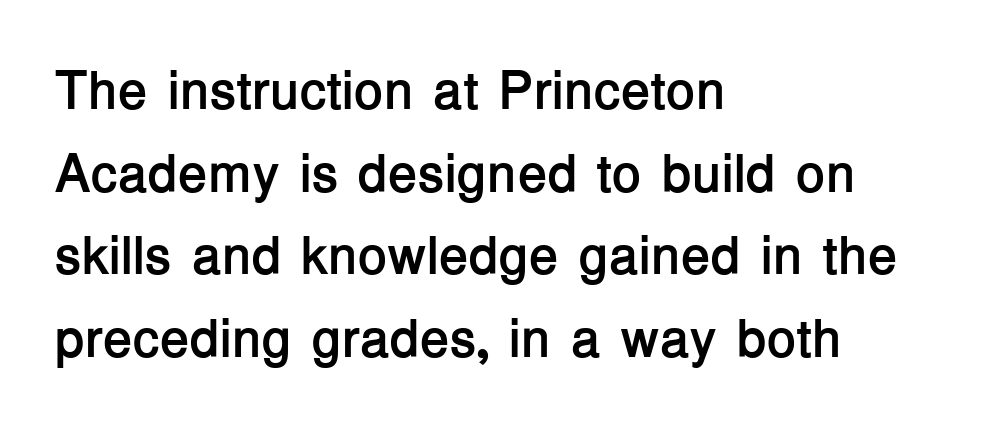
Vertical strokes here are truly vertical. The rag falls on the right side of this text block. Nothing unusual about the tracking: characters are spaced as the font intends. How would I describe the line gaps? Plain and ordinary.
